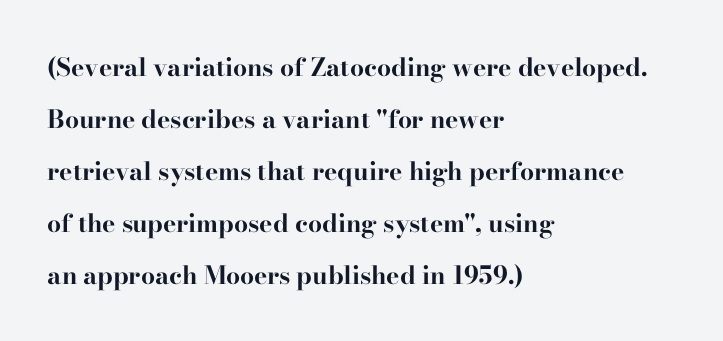
{"italic": "no", "bold": "yes", "underline": "no", "align": "left", "line_spacing": "loose", "line_spacing_ratio": 2.08, "letter_spacing": "normal", "letter_spacing_em": 0.0, "glyph_px": 25}
